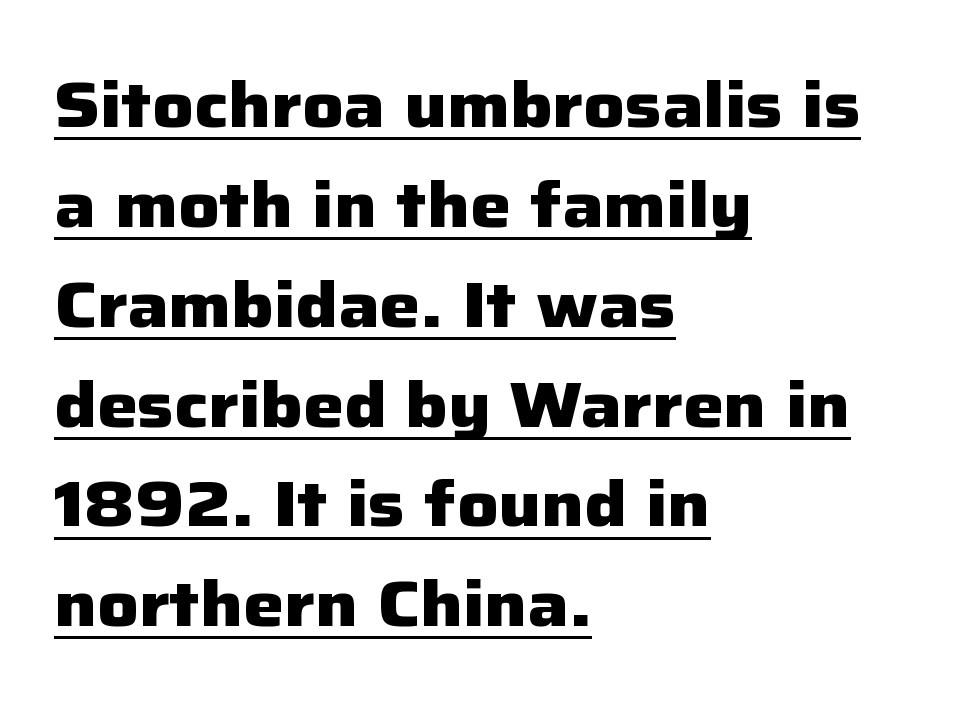
The image shows 64 px heavy sans-serif type, upright; set left-aligned, normal line spacing (1.56x), normal letter spacing, underlined; low stroke contrast and a medium x-height.
